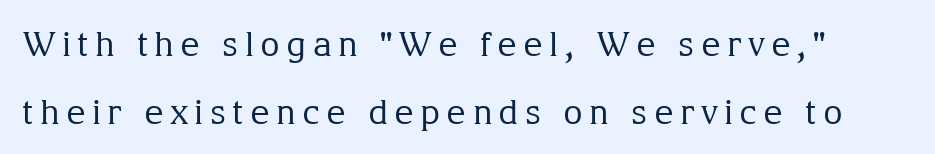
This sample has the flowing, uneven cadence of proportional lettering. The zone under the glyphs is completely vacant. Every stem runs plumb, perpendicular to the baseline. This block would shrink considerably if given ordinary leading; it's expanded now.
